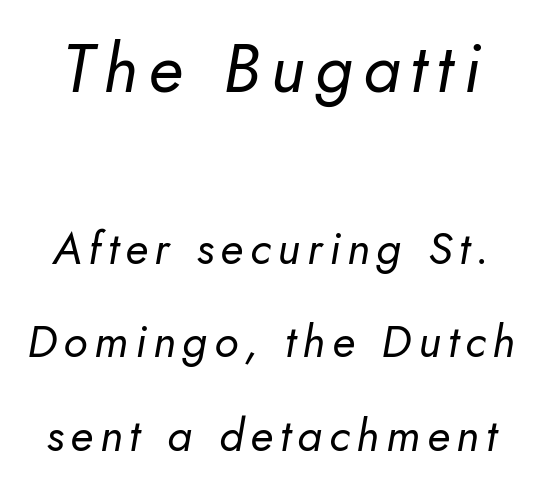
A typesetter would call this proportional, since set widths differ per character. Leading is clearly above the norm, producing a sparse column. Only glyphs here, with clear space below each row. No letter is thick-stroked: the sample isn't bold. The passage shown leans; its letterforms are oblique. Scale decreases going downward across the two blocks.
